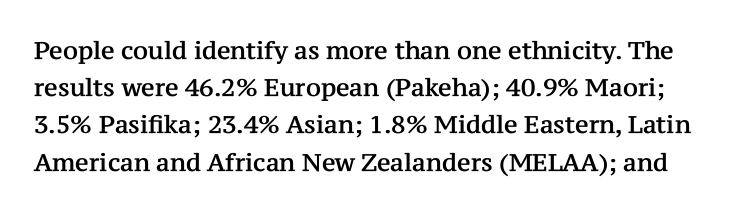
Check under the words: just untouched page. Notice how the stems are strictly vertical — no italics here. The gaps between neighbouring characters are ordinary and unremarkable. Vertical spacing — default.
